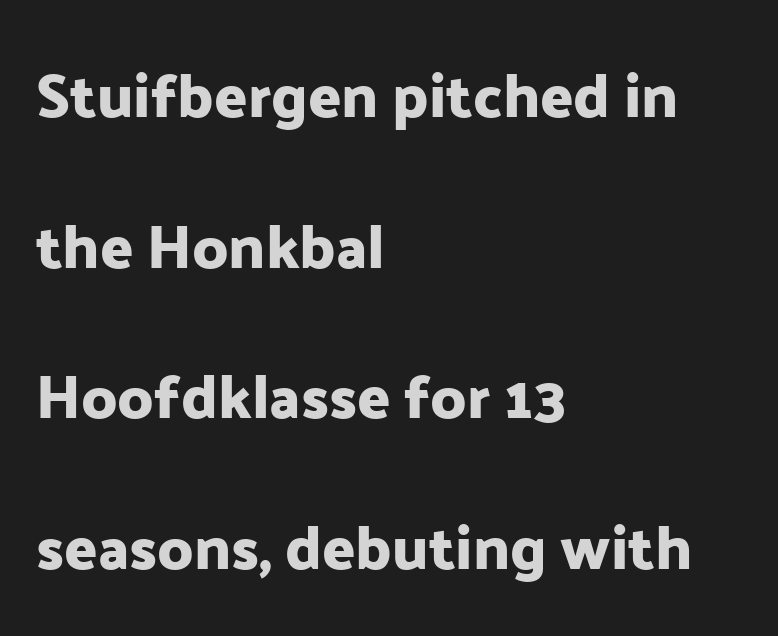
Q: Is the text italic (slanted)? A: No, it is upright.
Q: Is the typeface a serif or a sans-serif typeface? A: Sans-serif.
Q: Is the text underlined? A: No.
Q: How is the paragraph aligned? A: Left-aligned.
Q: Is the spacing between letters normal or unusually wide? A: Normal.
Q: Is the spacing between lines tight, normal or loose? A: Loose.
Q: Width (condensed, normal, or wide)? A: Normal.
Q: Stroke contrast? A: Low.
Q: x-height? A: Medium.
Q: Monospaced? A: No.
